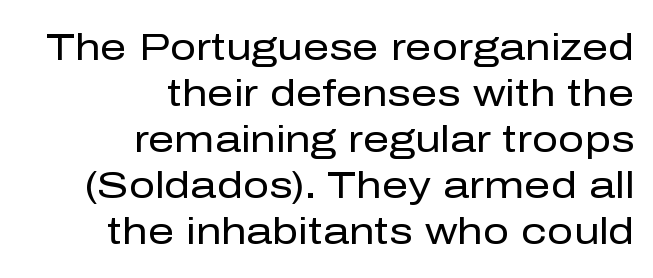
Q: Is the text bold? A: No.
Q: Is the text italic (slanted)? A: No, it is upright.
Q: Is the typeface a serif or a sans-serif typeface? A: Sans-serif.
Q: Is the text underlined? A: No.
Q: How is the paragraph aligned? A: Right-aligned.
Q: Is the spacing between letters normal or unusually wide? A: Normal.
Q: Width (condensed, normal, or wide)? A: Normal.
Q: Stroke contrast? A: Low.
Q: x-height? A: Medium.
Q: Monospaced? A: No.
